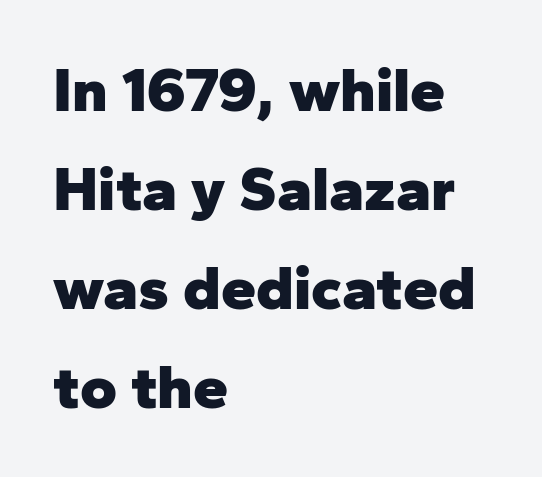
Q: Is the text bold? A: Yes.
Q: Is the text italic (slanted)? A: No, it is upright.
Q: Is the typeface a serif or a sans-serif typeface? A: Sans-serif.
Q: Is the text underlined? A: No.
Q: How is the paragraph aligned? A: Left-aligned.
Q: Is the spacing between letters normal or unusually wide? A: Normal.
Q: Is the spacing between lines tight, normal or loose? A: Normal.
Q: Width (condensed, normal, or wide)? A: Normal.
Q: Stroke contrast? A: Low.
Q: x-height? A: Medium.
Q: Monospaced? A: No.
